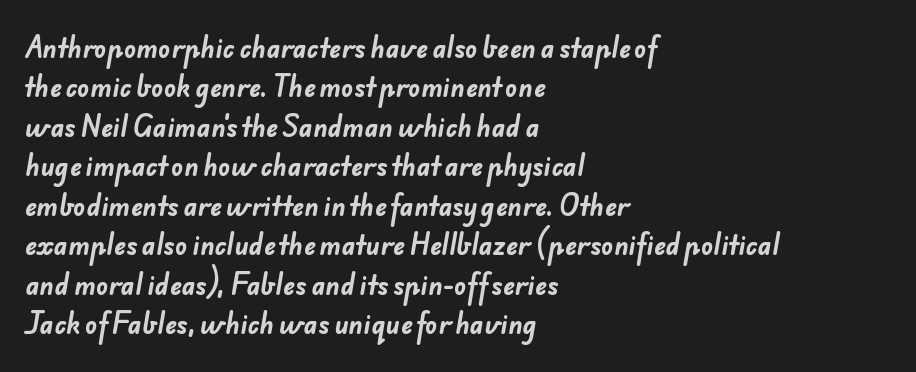
{"bold": "yes", "underline": "no", "align": "left", "line_spacing": "normal", "line_spacing_ratio": 1.58, "letter_spacing": "normal", "letter_spacing_em": 0.0, "glyph_px": 25}
